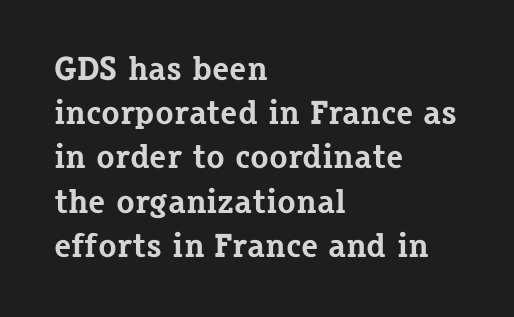
Q: Is the text bold? A: Yes.
Q: Is the text italic (slanted)? A: No, it is upright.
Q: Is the typeface a serif or a sans-serif typeface? A: Serif.
Q: Is the text underlined? A: No.
Q: How is the paragraph aligned? A: Left-aligned.
Q: Is the spacing between letters normal or unusually wide? A: Normal.
Q: Is the spacing between lines tight, normal or loose? A: Normal.
Q: Width (condensed, normal, or wide)? A: Normal.
Q: Stroke contrast? A: Low.
Q: x-height? A: Medium.
Q: Monospaced? A: No.
